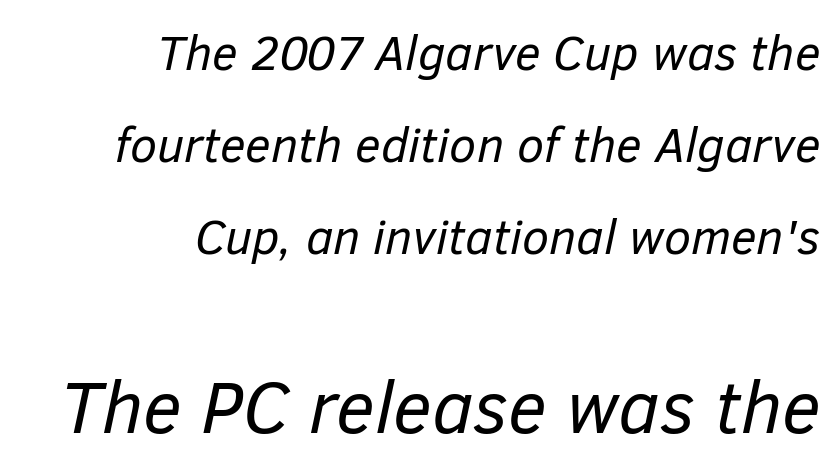
Words appear dense and cohesive because spacing is normal. Reading top to bottom, the characters get bigger at the block break. Layout note: lines flush right. Compared with ordinary roman type, these characters are visibly tilted. The words here are not underlined.
